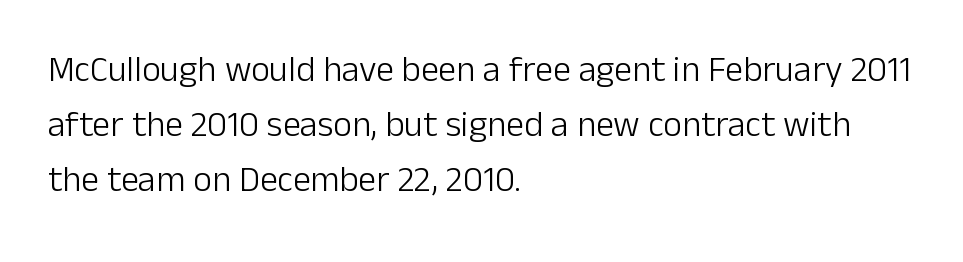
The image shows 36 px light sans-serif type, upright; set left-aligned, normal line spacing (1.53x), normal letter spacing, not underlined; low stroke contrast and a medium x-height.
